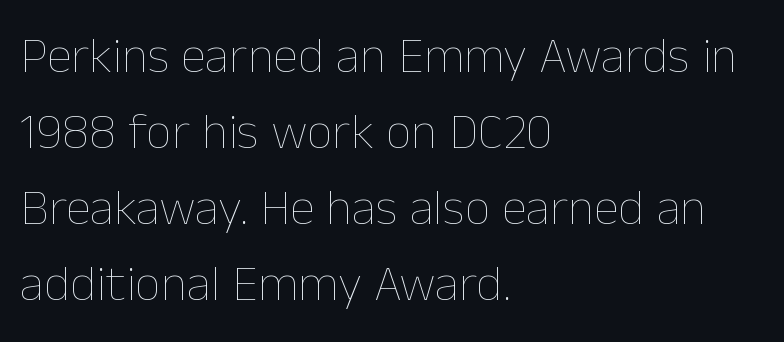
Q: Is the text bold? A: No.
Q: Is the text italic (slanted)? A: No, it is upright.
Q: Is the text underlined? A: No.
Q: How is the paragraph aligned? A: Left-aligned.
Q: Is the spacing between letters normal or unusually wide? A: Normal.
Q: Is the spacing between lines tight, normal or loose? A: Normal.
Q: Width (condensed, normal, or wide)? A: Normal.
Q: Stroke contrast? A: Low.
Q: x-height? A: Medium.
Q: Monospaced? A: No.
